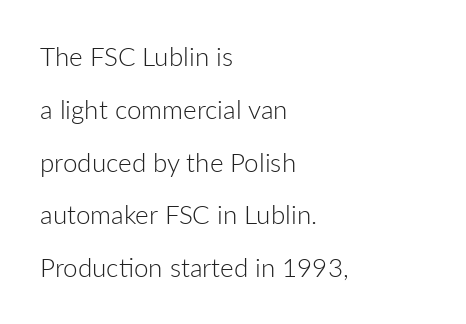
The image shows 26 px text type, upright; set left-aligned, loose line spacing (2.03x), normal letter spacing, not underlined.
